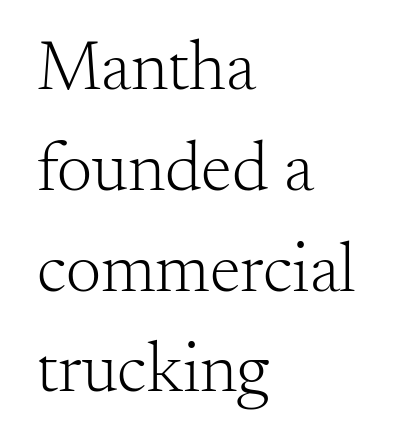
Q: Is the text bold? A: No.
Q: Is the text italic (slanted)? A: No, it is upright.
Q: Is the typeface a serif or a sans-serif typeface? A: Serif.
Q: Is the text underlined? A: No.
Q: How is the paragraph aligned? A: Left-aligned.
Q: Is the spacing between letters normal or unusually wide? A: Normal.
Q: Is the spacing between lines tight, normal or loose? A: Normal.
Q: Width (condensed, normal, or wide)? A: Normal.
Q: Stroke contrast? A: Medium.
Q: x-height? A: Small.
Q: Monospaced? A: No.
